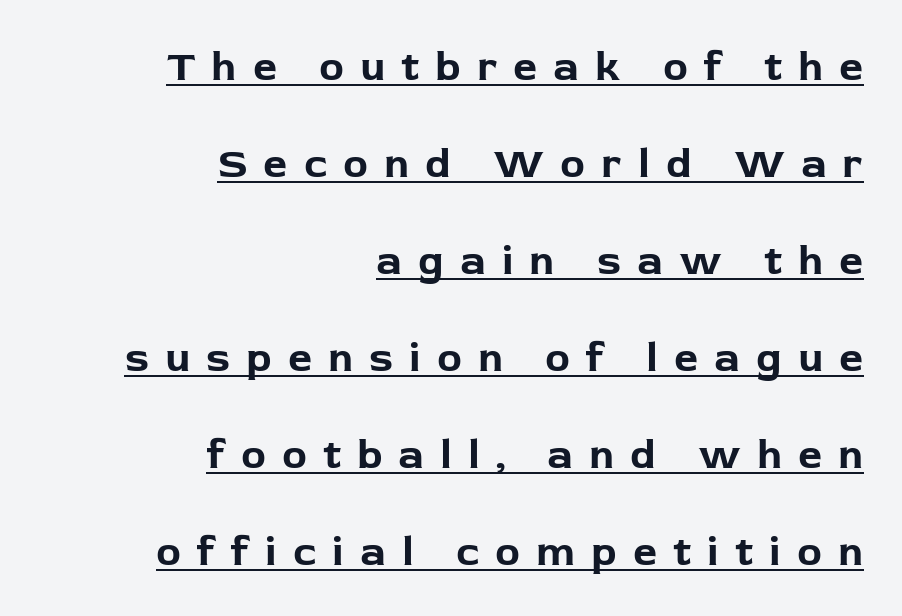
{"serif": "no", "italic": "no", "bold": "yes", "weight": "bold", "width": "normal", "stroke_contrast": "low", "x_height": "medium", "monospaced": "no", "underline": "yes", "align": "right", "line_spacing": "loose", "line_spacing_ratio": 2.31, "letter_spacing": "wide", "letter_spacing_em": 0.38, "glyph_px": 42}
